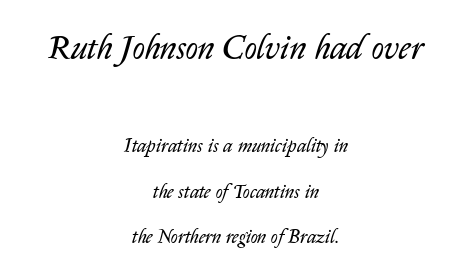
Q: Is the text bold? A: No.
Q: Is the text italic (slanted)? A: Yes, it leans right by about 14 degrees.
Q: Is the text underlined? A: No.
Q: How is the paragraph aligned? A: Centered.
Q: Is the spacing between letters normal or unusually wide? A: Normal.
Q: Is the spacing between lines tight, normal or loose? A: Loose.
Q: Which block of text is set in a larger size, the first (top) or the second (bottom)? A: The first (top) one.
Q: Width (condensed, normal, or wide)? A: Normal.
Q: Stroke contrast? A: Low.
Q: x-height? A: Medium.
Q: Monospaced? A: No.
